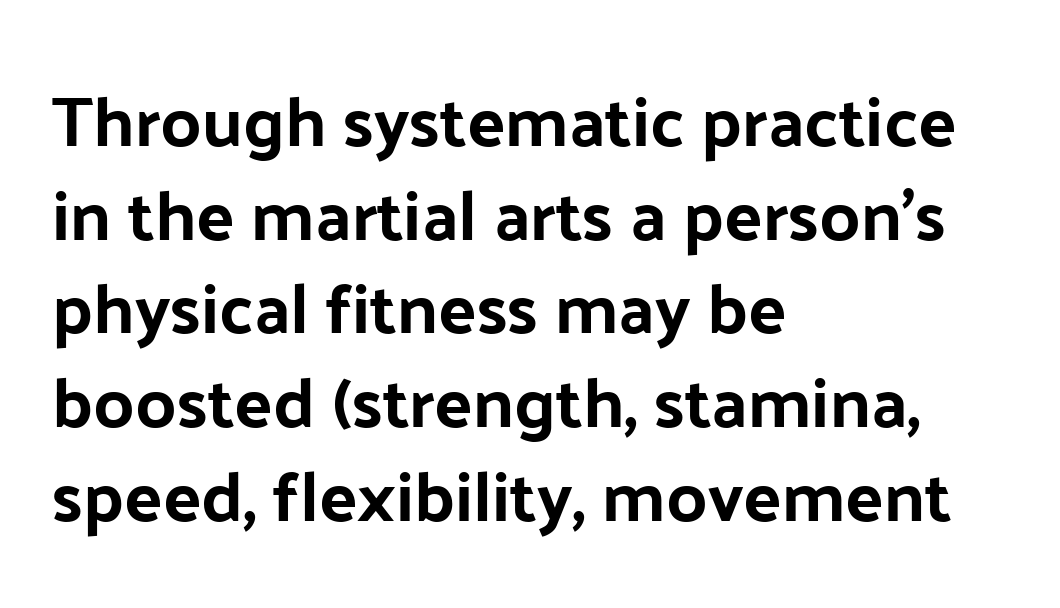
Q: Is the text italic (slanted)? A: No, it is upright.
Q: Is the typeface a serif or a sans-serif typeface? A: Sans-serif.
Q: Is the text underlined? A: No.
Q: How is the paragraph aligned? A: Left-aligned.
Q: Is the spacing between letters normal or unusually wide? A: Normal.
Q: Is the spacing between lines tight, normal or loose? A: Normal.
Q: Width (condensed, normal, or wide)? A: Normal.
Q: Stroke contrast? A: Low.
Q: x-height? A: Medium.
Q: Monospaced? A: No.
